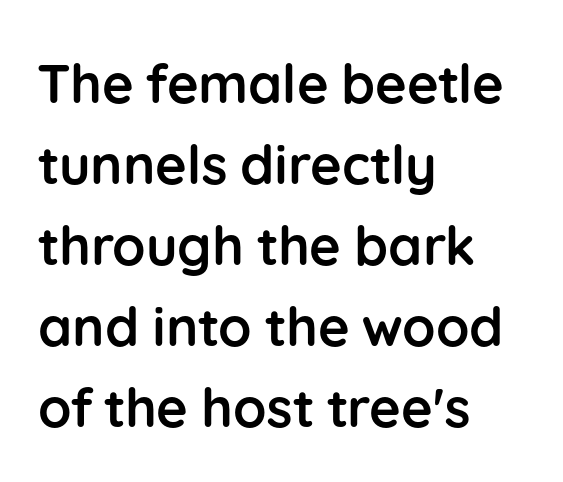
The passage shown is typeset with a sans-serif family. Every character sits straight up, as roman type does. Default kerning and tracking; the words read as compact shapes. The string is rendered with underlining switched off.
